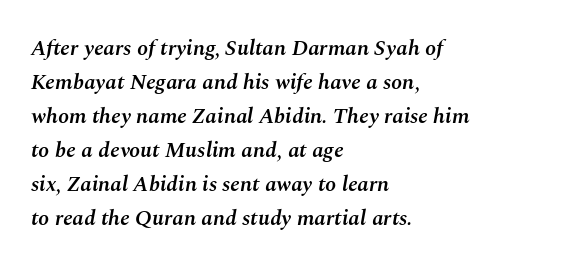
The image shows 22 px text type, italic (leaning right); set left-aligned, normal line spacing (1.55x), normal letter spacing, not underlined.
